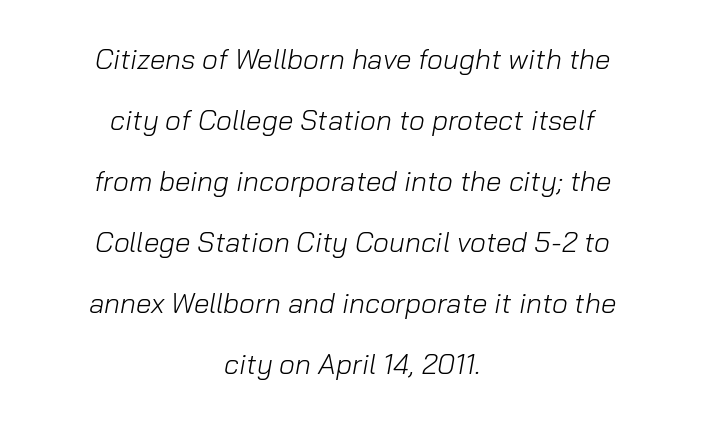
{"italic": "yes", "lean": "right", "slant_degrees": 10, "bold": "no", "weight": "light", "width": "normal", "stroke_contrast": "low", "x_height": "medium", "monospaced": "no", "underline": "no", "align": "center", "line_spacing": "loose", "line_spacing_ratio": 2.18, "letter_spacing": "normal", "letter_spacing_em": 0.0, "glyph_px": 28}
